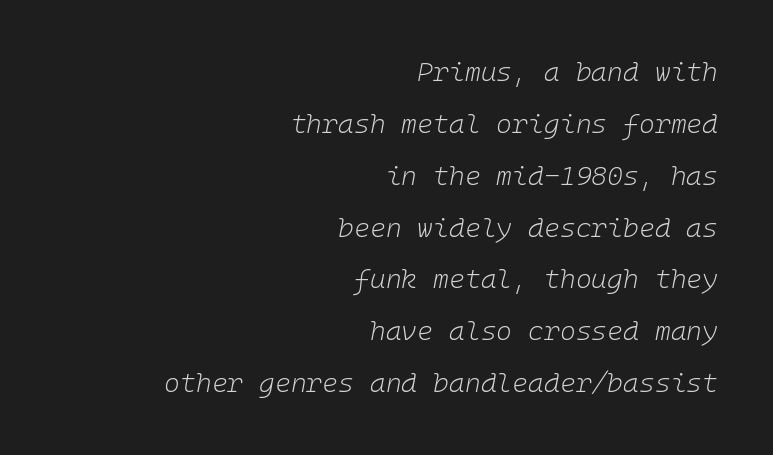
Q: Is the text bold? A: No.
Q: Is the text italic (slanted)? A: Yes, it leans right by about 10 degrees.
Q: Is the text underlined? A: No.
Q: How is the paragraph aligned? A: Right-aligned.
Q: Is the spacing between letters normal or unusually wide? A: Normal.
Q: Is the spacing between lines tight, normal or loose? A: Loose.
